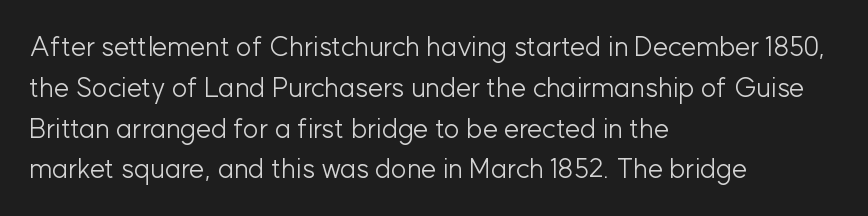
The passage shown stacks its lines at a standard gap. Plain, unruled lines of type. Summary of weight: not heavy and not bold. The rendering keeps characters at their native spacing. Notice how the stems are strictly vertical — no italics here.
